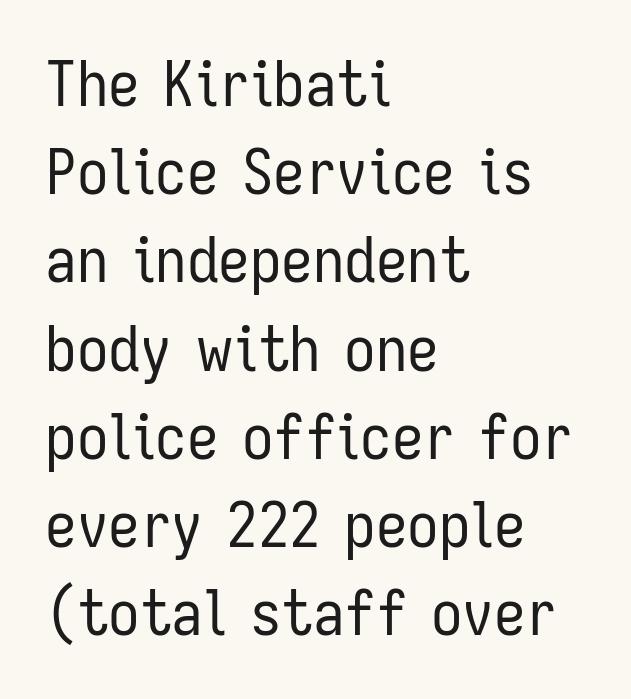
{"serif": "no", "italic": "no", "bold": "no", "weight": "regular", "width": "condensed", "stroke_contrast": "low", "x_height": "medium", "monospaced": "no", "underline": "no", "align": "left", "line_spacing": "normal", "line_spacing_ratio": 1.4, "letter_spacing": "normal", "letter_spacing_em": 0.0, "glyph_px": 63}
